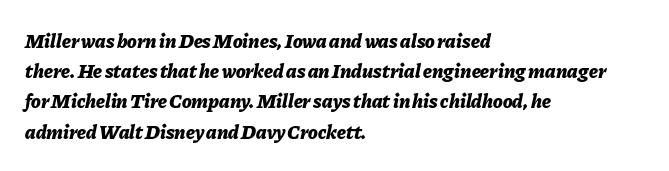
The image shows 20 px bold type, italic (leaning right); set left-aligned, normal line spacing (1.51x), normal letter spacing, not underlined.
